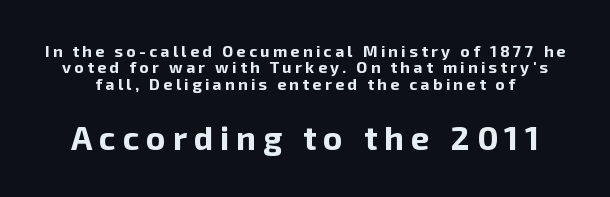
The image shows 33 px bold sans-serif type, upright; set tight line spacing (1.03x), unusually wide letter spacing (+0.21 em), not underlined; the second (bottom) block is 2.06x larger; low stroke contrast and a medium x-height.
